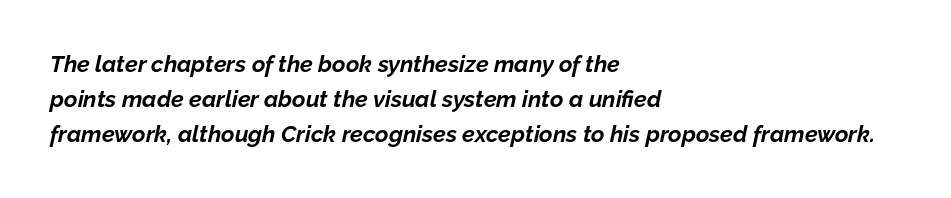
{"italic": "yes", "lean": "right", "slant_degrees": 12, "bold": "yes", "underline": "no", "align": "left", "line_spacing": "normal", "line_spacing_ratio": 1.52, "letter_spacing": "normal", "letter_spacing_em": 0.0, "glyph_px": 23}
